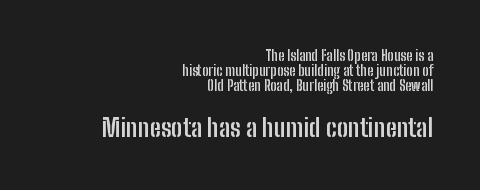
Q: Is the text bold? A: Yes.
Q: Is the text italic (slanted)? A: No, it is upright.
Q: Is the text underlined? A: No.
Q: How is the paragraph aligned? A: Right-aligned.
Q: Is the spacing between letters normal or unusually wide? A: Normal.
Q: Is the spacing between lines tight, normal or loose? A: Tight.
Q: Which block of text is set in a larger size, the first (top) or the second (bottom)? A: The second (bottom) one.
